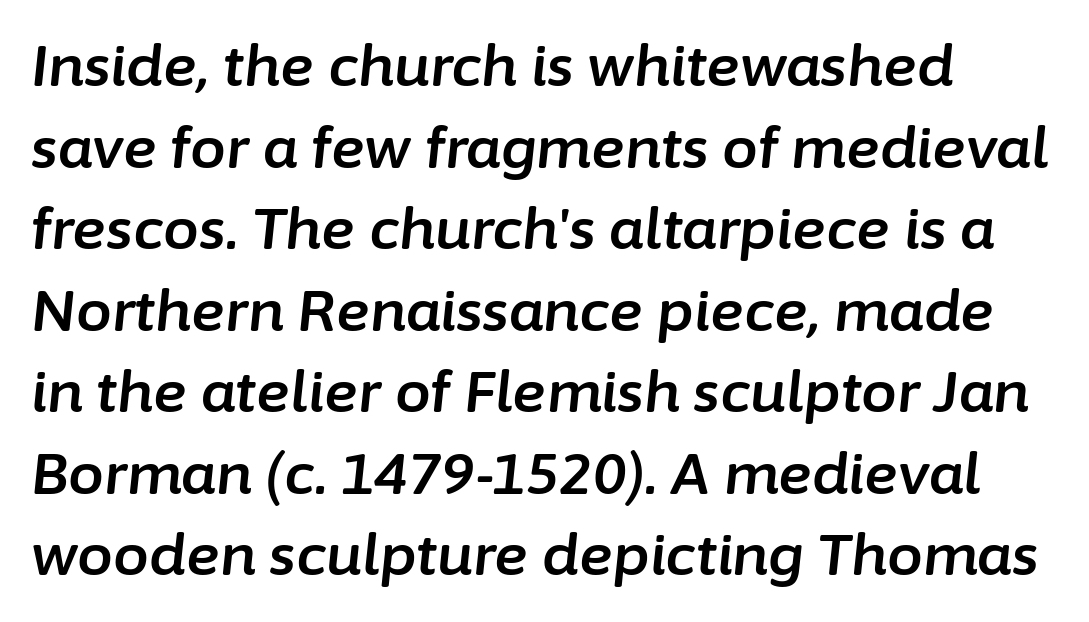
The image shows 57 px text type, italic (leaning right); set left-aligned, normal line spacing (1.43x), normal letter spacing, not underlined; low stroke contrast and a medium x-height.
